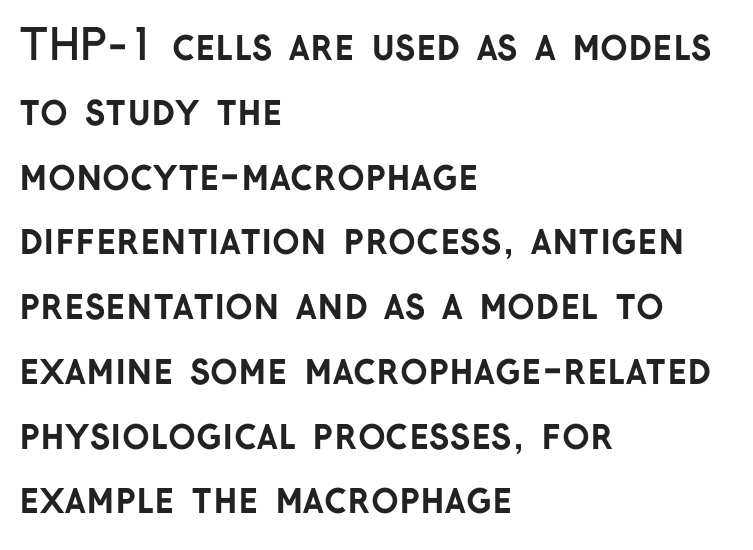
{"serif": "no", "italic": "no", "bold": "yes", "weight": "semibold", "width": "normal", "stroke_contrast": "low", "x_height": "medium", "monospaced": "no", "underline": "no", "align": "left", "line_spacing": "normal", "line_spacing_ratio": 1.58, "letter_spacing": "normal", "letter_spacing_em": 0.0, "glyph_px": 41}
